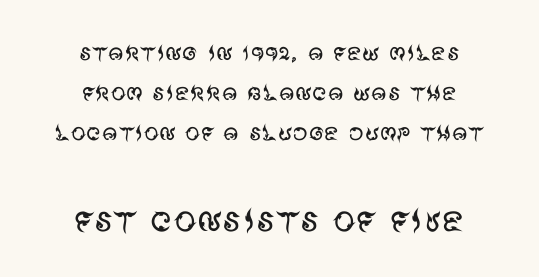
{"serif": "no", "italic": "no", "bold": "no", "weight": "regular", "width": "normal", "stroke_contrast": "medium", "x_height": "large", "monospaced": "no", "underline": "no", "align": "center", "line_spacing": "normal", "line_spacing_ratio": 1.33, "letter_spacing": "normal", "letter_spacing_em": 0.0, "larger_block": "second", "size_ratio": 1.5, "glyph_px": 45}
